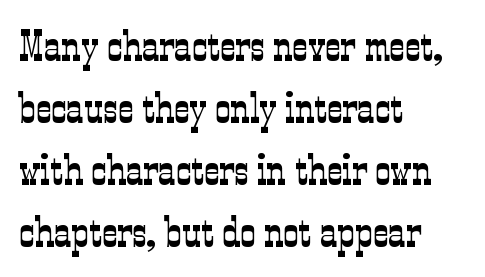
Notice how the stems are strictly vertical — no italics here. Each new line begins a customary step beneath the previous one. A bare baseline throughout the passage. The compositor pushed each line to the left boundary.
